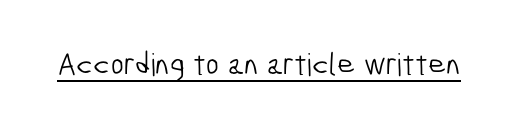
Q: Is the text bold? A: No.
Q: Is the typeface a serif or a sans-serif typeface? A: Sans-serif.
Q: Is the text underlined? A: Yes.
Q: Is the spacing between letters normal or unusually wide? A: Normal.
Q: Width (condensed, normal, or wide)? A: Condensed.
Q: Stroke contrast? A: Low.
Q: x-height? A: Medium.
Q: Monospaced? A: No.
